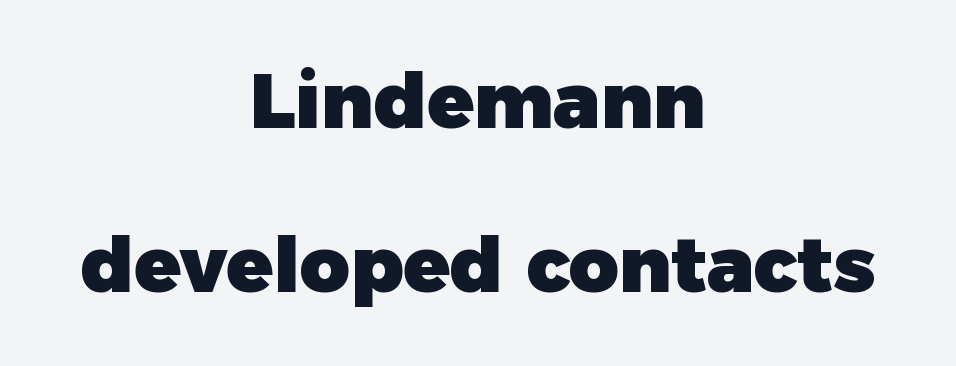
The image shows 77 px heavy sans-serif type, upright; set centered, loose line spacing (2.13x), normal letter spacing, not underlined; low stroke contrast and a medium x-height.
